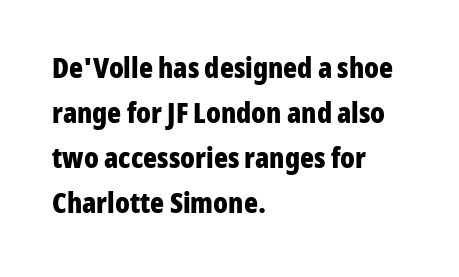
The image shows 29 px bold, condensed sans-serif type, upright; set left-aligned, normal line spacing (1.55x), normal letter spacing, not underlined; low stroke contrast and a medium x-height.
